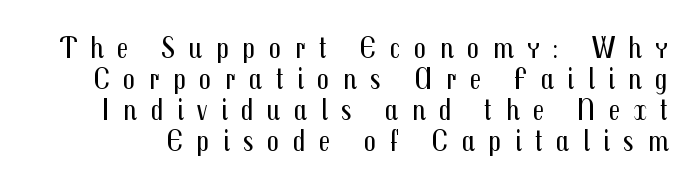
The image shows 30 px regular-weight, condensed sans-serif type, upright; set tight line spacing (1.03x), unusually wide letter spacing (+0.45 em), not underlined; medium stroke contrast and a medium x-height.
